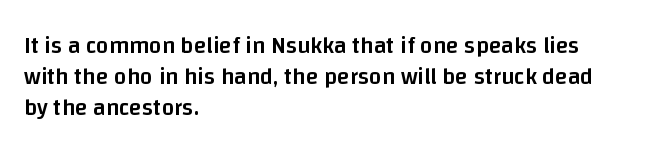
A bare baseline throughout the passage. The gaps between neighbouring characters are ordinary and unremarkable. These lines were composed using upright roman letters. Honestly, the row spacing looks completely unremarkable. In terms of weight, the rendering is demibold, just under bold. The typesetter chose a ragged-right arrangement here.
